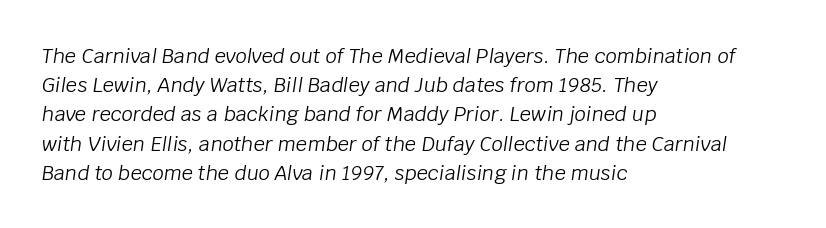
The image shows 20 px text type, italic (leaning right); set left-aligned, normal line spacing (1.46x), normal letter spacing, not underlined.
